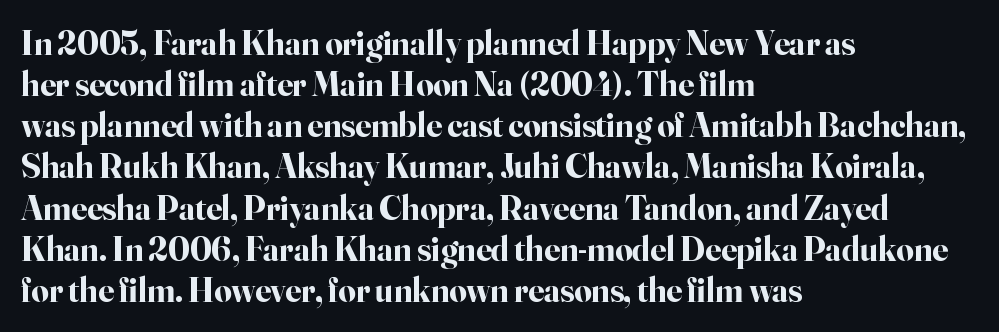
The image shows 34 px bold serif type, upright; set left-aligned, line spacing 1.21x, normal letter spacing, not underlined; high stroke contrast and a small x-height.
